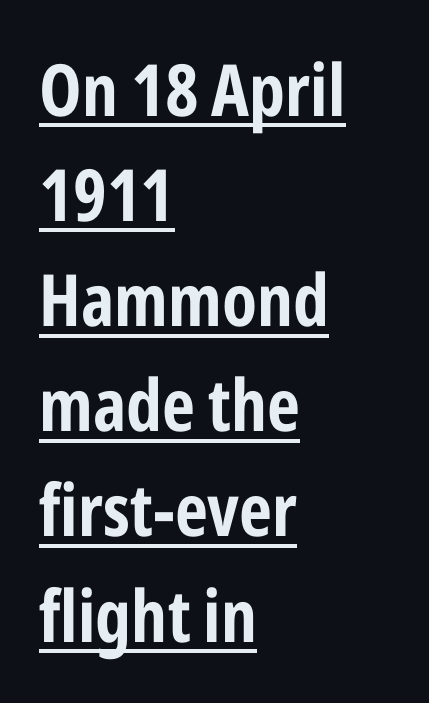
Quick note: underline on. The typography opts for an upright posture over an oblique one. I'd call this a sans setting — the letters go barefoot. Looks like regular typesetting: each glyph gets only the width it needs.
